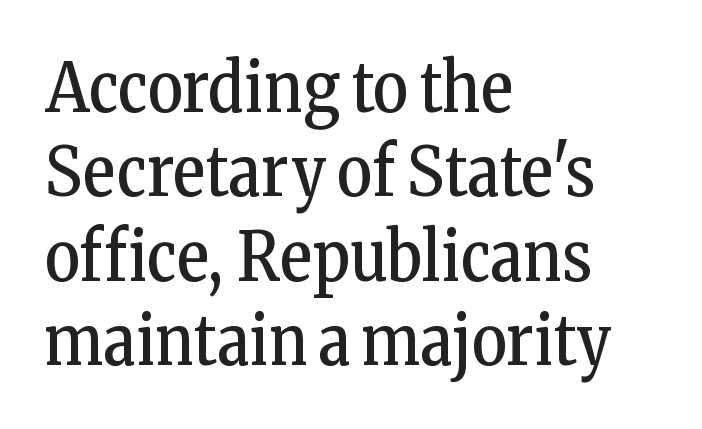
These lines are composed in type with serifs. In CSS terms this would be text-align: left. A typesetter would call this zero additional tracking. Counters stay open thanks to moderate or lighter strokes. The letters stand straight up with perfectly vertical stems.
